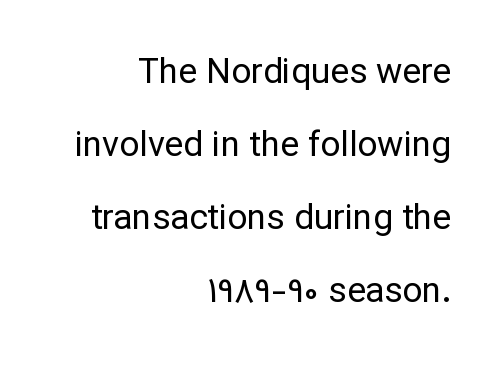
The image shows 35 px regular-weight sans-serif type, upright; set right-aligned, loose line spacing (2.09x), normal letter spacing, not underlined; low stroke contrast and a medium x-height.
